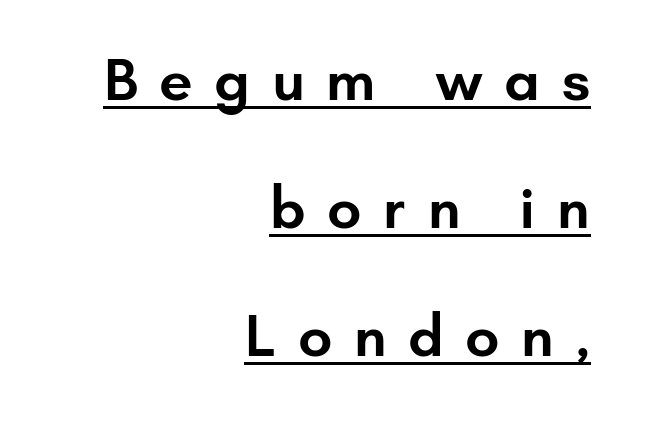
{"serif": "no", "italic": "no", "bold": "semi", "weight": "semibold", "width": "normal", "stroke_contrast": "low", "x_height": "small", "monospaced": "no", "underline": "yes", "align": "right", "line_spacing": "loose", "line_spacing_ratio": 2.13, "letter_spacing": "wide", "letter_spacing_em": 0.36, "glyph_px": 60}
